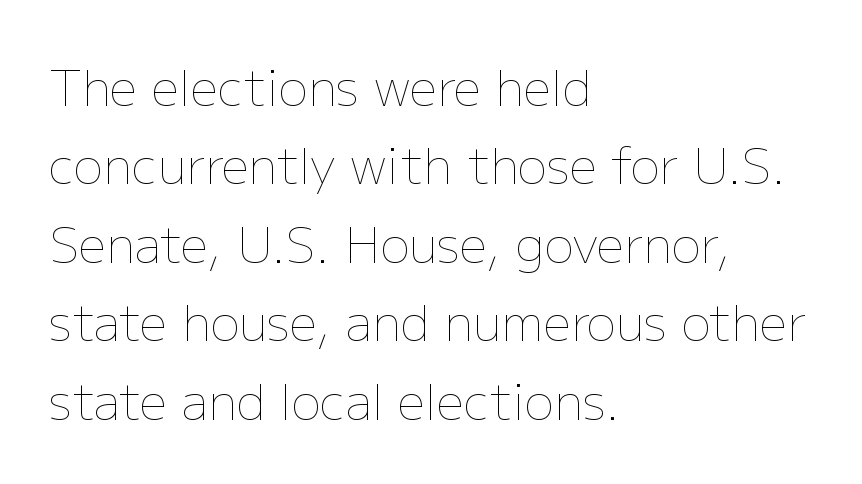
{"italic": "no", "bold": "no", "weight": "thin", "width": "normal", "stroke_contrast": "low", "x_height": "medium", "monospaced": "no", "underline": "no", "align": "left", "line_spacing": "normal", "line_spacing_ratio": 1.6, "letter_spacing": "normal", "letter_spacing_em": 0.0, "glyph_px": 49}
